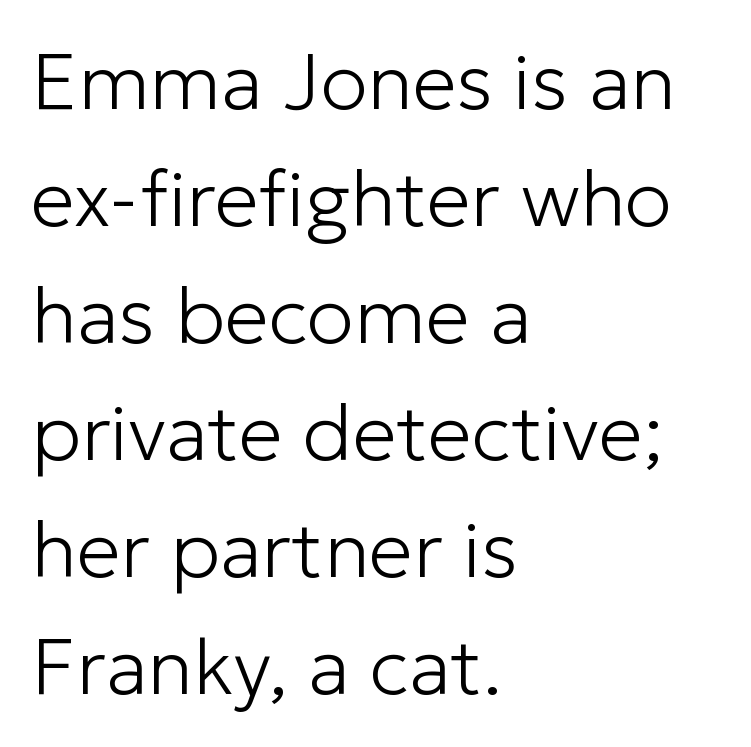
The image shows 79 px light sans-serif type, upright; set left-aligned, normal line spacing (1.48x), normal letter spacing, not underlined; low stroke contrast and a medium x-height.
